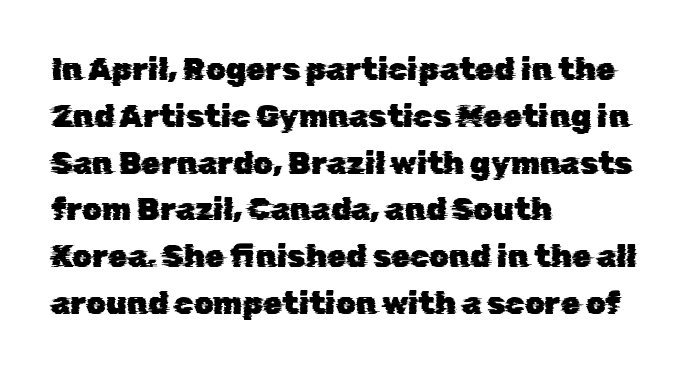
This rendering employs a face without finishing strokes, i.e., a sans-serif. Tracking value appears to be zero — textbook default spacing. Honestly, the row spacing looks completely unremarkable. Proportional: the letters do not fall into vertical columns.
